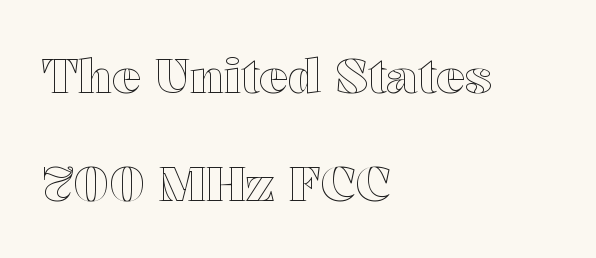
Rows of type keep a wide berth in the vertical direction. Typeset ragged right — the left edge is the straight one. Characters follow at the spacing the type designer built in. Character widths vary here, with narrow letters taking less room than wide ones.
